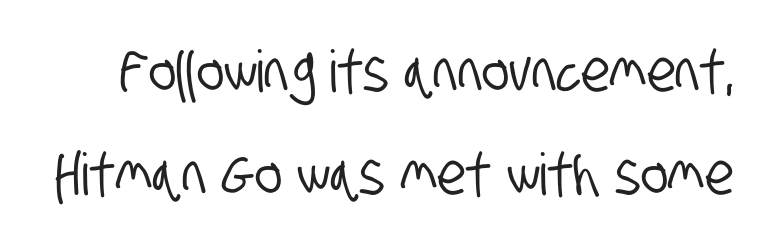
Q: Is the typeface a serif or a sans-serif typeface? A: Sans-serif.
Q: Is the text underlined? A: No.
Q: Is the spacing between letters normal or unusually wide? A: Normal.
Q: Width (condensed, normal, or wide)? A: Condensed.
Q: Stroke contrast? A: Low.
Q: x-height? A: Large.
Q: Monospaced? A: No.
